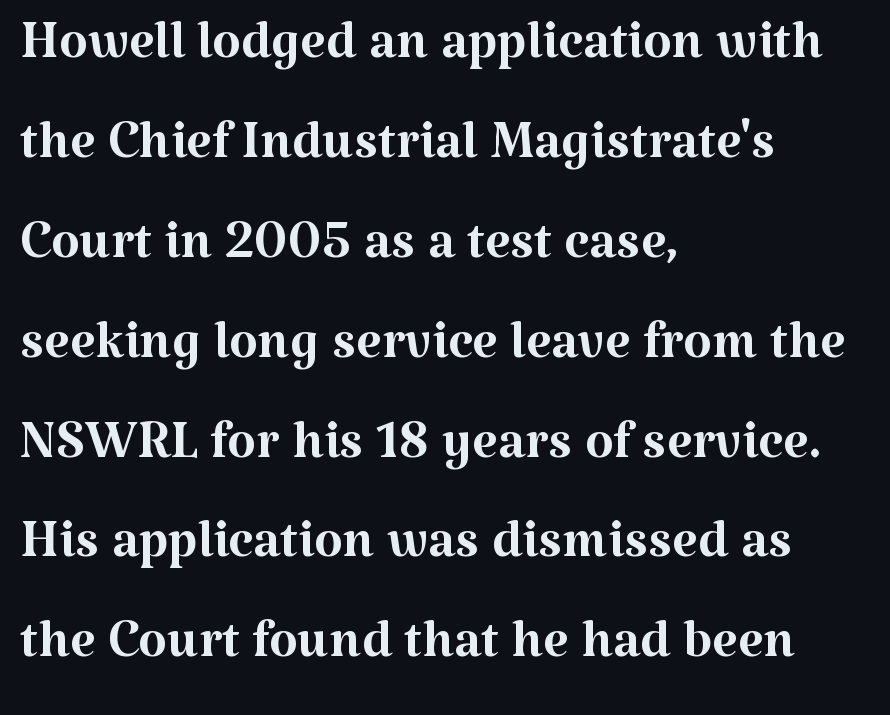
The image shows 74 px regular-weight serif type, upright; set left-aligned, normal line spacing (1.35x), normal letter spacing, not underlined; medium stroke contrast and a medium x-height.
